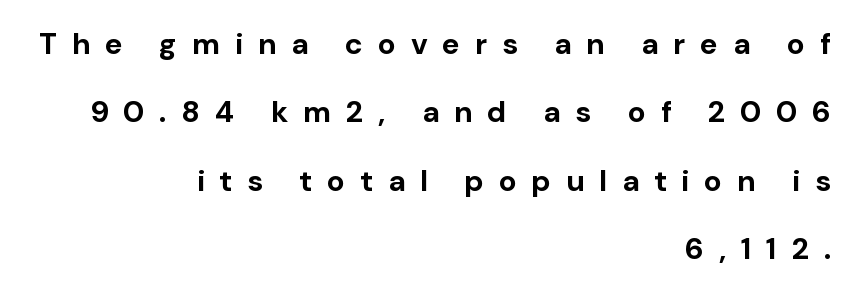
Q: Is the text bold? A: Yes.
Q: Is the text italic (slanted)? A: No, it is upright.
Q: Is the typeface a serif or a sans-serif typeface? A: Sans-serif.
Q: Is the text underlined? A: No.
Q: How is the paragraph aligned? A: Right-aligned.
Q: Is the spacing between letters normal or unusually wide? A: Unusually wide.
Q: Is the spacing between lines tight, normal or loose? A: Loose.
Q: Width (condensed, normal, or wide)? A: Normal.
Q: Stroke contrast? A: Low.
Q: x-height? A: Medium.
Q: Monospaced? A: No.
